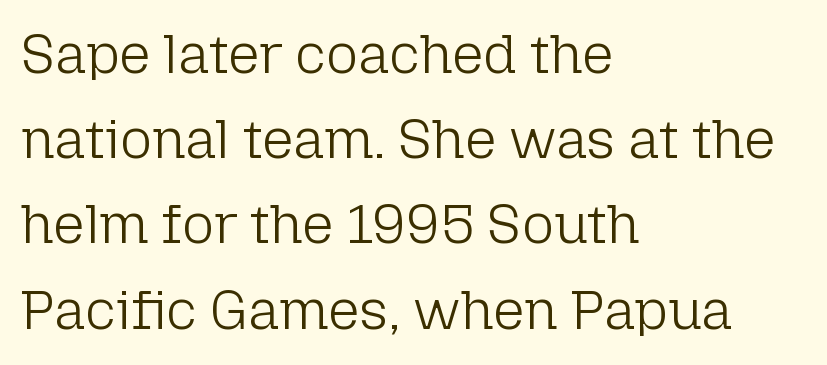
{"serif": "no", "italic": "no", "bold": "no", "weight": "light", "width": "normal", "stroke_contrast": "low", "x_height": "medium", "monospaced": "no", "underline": "no", "align": "left", "line_spacing": "normal", "line_spacing_ratio": 1.55, "letter_spacing": "normal", "letter_spacing_em": 0.0, "glyph_px": 55}
